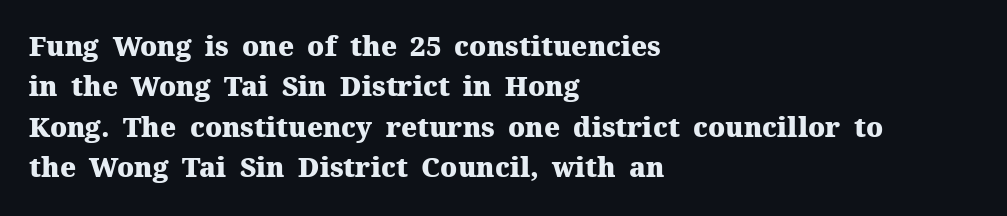
The image shows 27 px bold type, upright; set left-aligned, normal line spacing (1.5x), normal letter spacing, not underlined.
